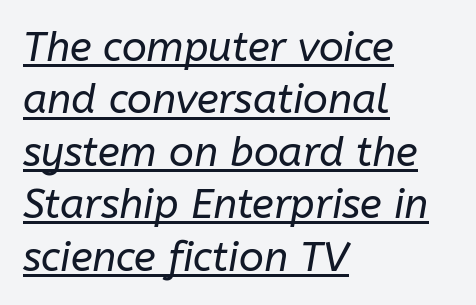
{"italic": "yes", "lean": "right", "slant_degrees": 10, "bold": "no", "weight": "regular", "width": "normal", "stroke_contrast": "low", "x_height": "medium", "monospaced": "no", "underline": "yes", "align": "left", "line_spacing": "normal", "line_spacing_ratio": 1.28, "letter_spacing": "normal", "letter_spacing_em": 0.0, "glyph_px": 41}
